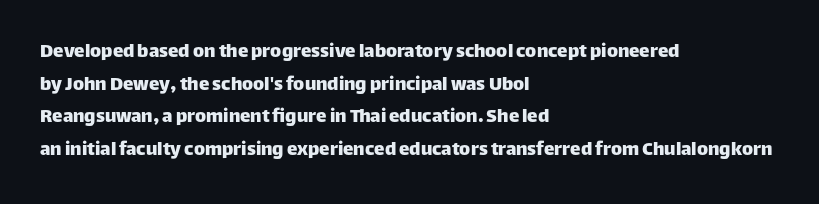
Q: Is the text italic (slanted)? A: No, it is upright.
Q: Is the text underlined? A: No.
Q: How is the paragraph aligned? A: Left-aligned.
Q: Is the spacing between letters normal or unusually wide? A: Normal.
Q: Is the spacing between lines tight, normal or loose? A: Normal.
